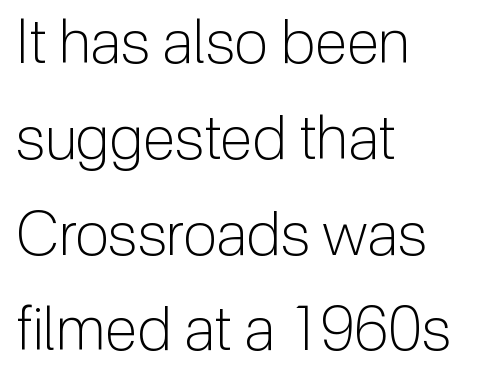
This is sans-serif lettering, the kind often seen on screens and signage. This rendering uses left alignment, leaving the right contour irregular. The string is rendered with underlining switched off. Stems and bowls with no extra thickness — not bold.
